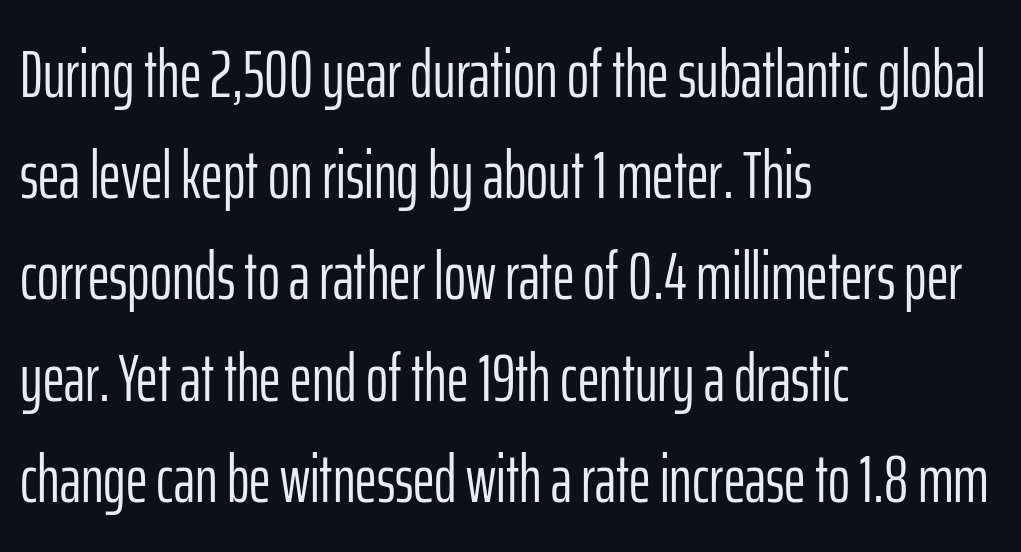
Q: Is the text bold? A: No.
Q: Is the text italic (slanted)? A: No, it is upright.
Q: Is the typeface a serif or a sans-serif typeface? A: Sans-serif.
Q: Is the text underlined? A: No.
Q: How is the paragraph aligned? A: Left-aligned.
Q: Is the spacing between letters normal or unusually wide? A: Normal.
Q: Is the spacing between lines tight, normal or loose? A: Normal.
Q: Width (condensed, normal, or wide)? A: Condensed.
Q: Stroke contrast? A: Low.
Q: x-height? A: Medium.
Q: Monospaced? A: No.
